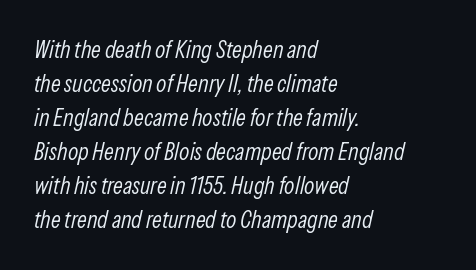
The image shows 24 px text type, italic (leaning right); set left-aligned, normal line spacing (1.42x), normal letter spacing, not underlined.
